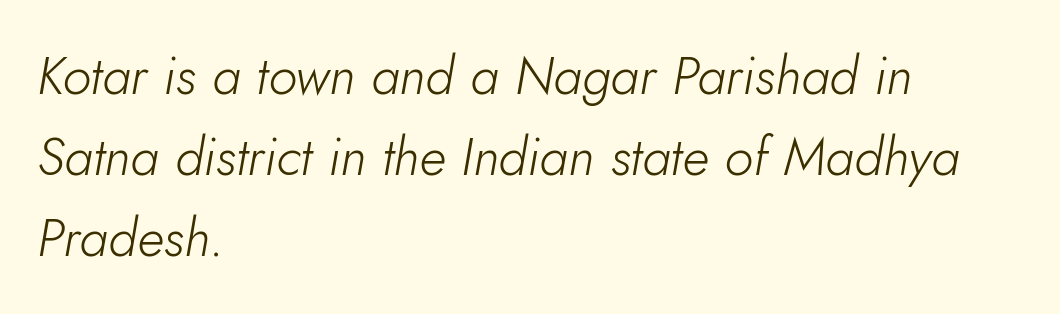
The image shows 53 px light type, italic (leaning right); set left-aligned, normal line spacing (1.53x), normal letter spacing, not underlined; low stroke contrast and a small x-height.
